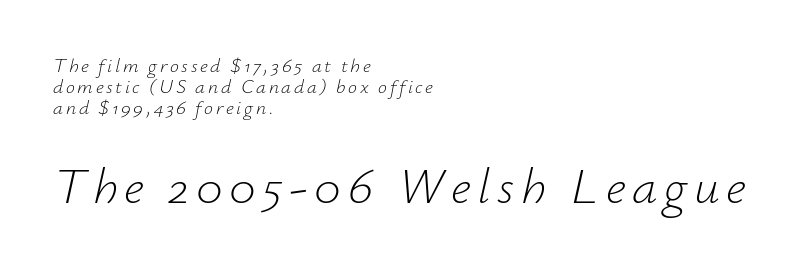
These lines stack with their left ends in a neat column. Cramped leading. In this sample the second text group is rendered at the bigger scale. Does the lettering tilt? It does — this is italic. The space directly below the letters is spotless. You could not count columns in this text — the font is proportionally spaced.
